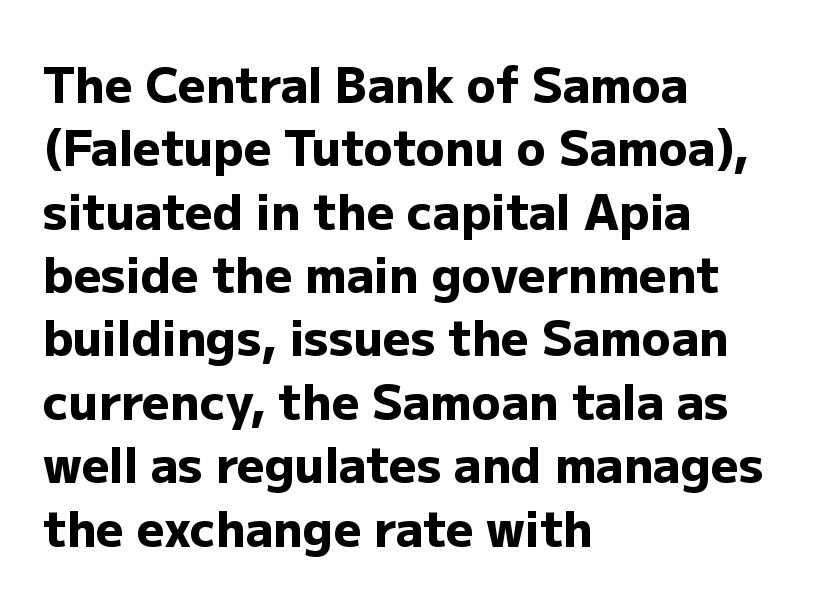
{"serif": "no", "italic": "no", "bold": "yes", "weight": "heavy", "width": "normal", "stroke_contrast": "low", "x_height": "medium", "monospaced": "no", "underline": "no", "align": "left", "line_spacing": "normal", "line_spacing_ratio": 1.32, "letter_spacing": "normal", "letter_spacing_em": 0.0, "glyph_px": 48}
